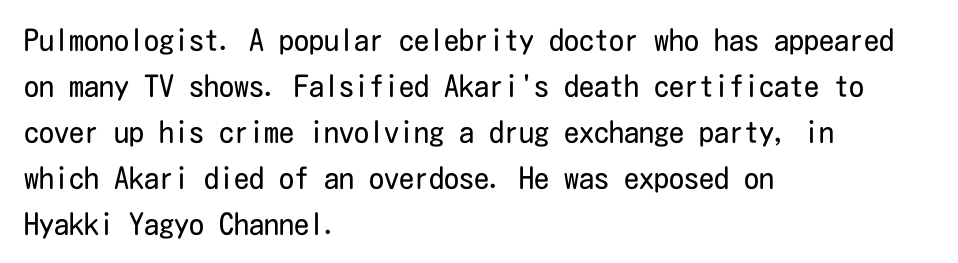
Left-aligned paragraph, ragged on the right. Horizontal bands of white between lines are of average thickness. The lettering holds an erect, upright posture throughout. Typographically, this falls in the sans-serif category. Standard letterfit; no display-style spreading of the glyphs. Only glyphs here, with clear space below each row.
